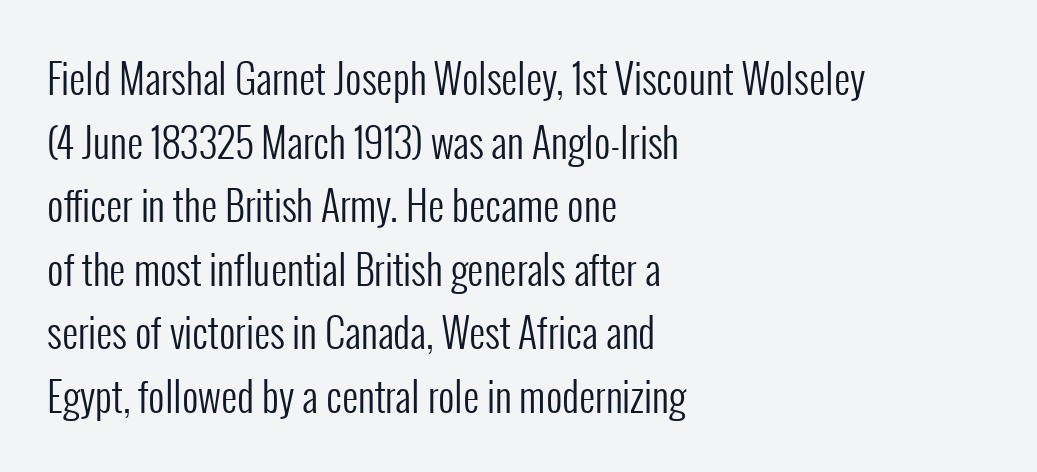
Each letter keeps its own natural width here, so spacing adapts to shape. Spacing between characters is what you'd get straight out of the box. A typesetter would call this leading conventional body-copy spacing. If you drew a ruler down the left edge, every line would touch it. Designer's note — italics off, roman on.
